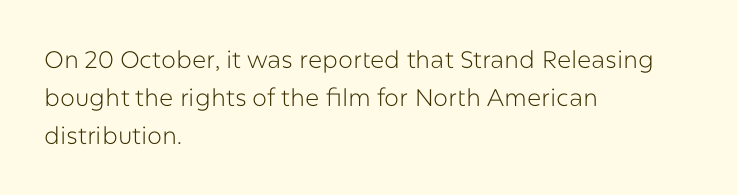
The image shows 24 px text type, upright; set left-aligned, normal line spacing (1.58x), normal letter spacing, not underlined.
